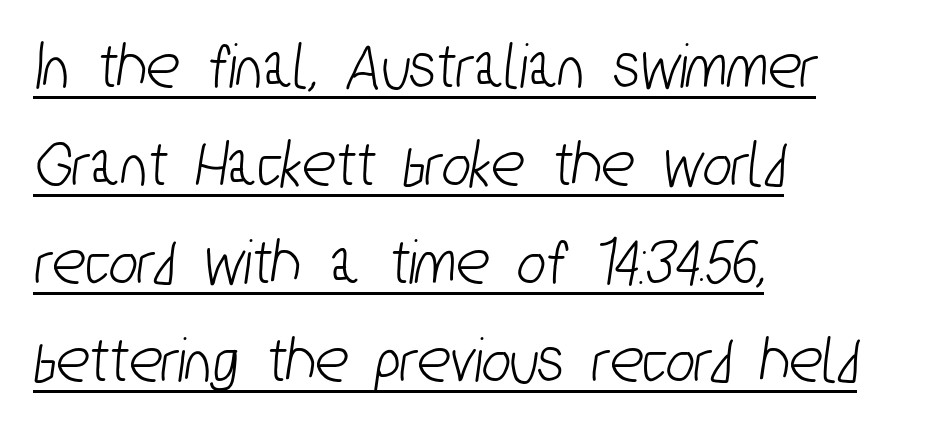
Examine the stroke ends and you'll find no serifs. No extra tracking has been applied to these lines. Which margin do the lines hug? The left one — the right edge is uneven. Caption: lettering with a line underneath. Is there much room between lines? A standard amount, neither cramped nor airy. Proportional: the letters do not fall into vertical columns.
